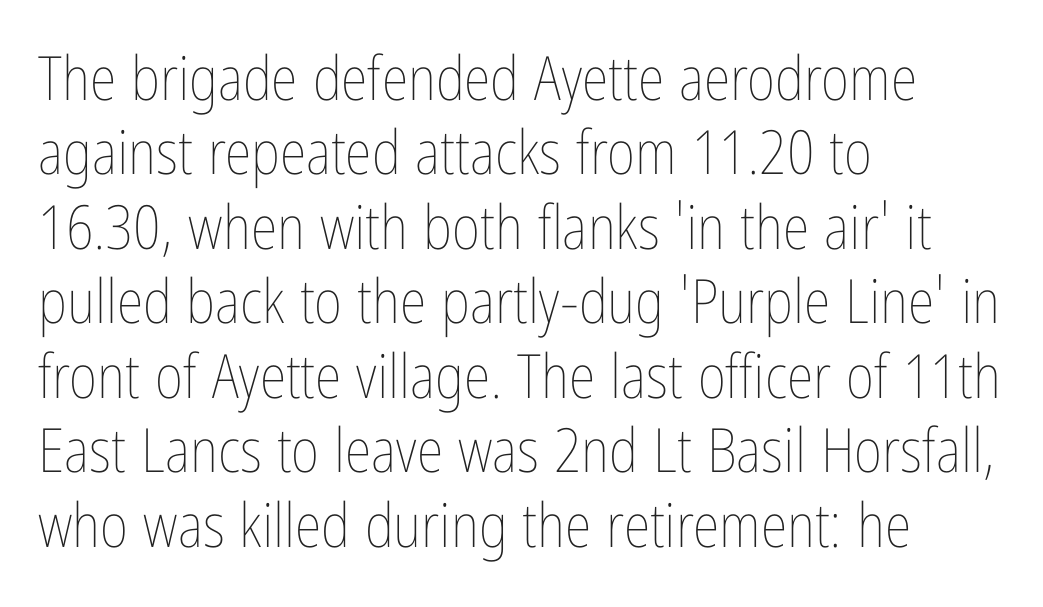
Q: Is the text bold? A: No.
Q: Is the text italic (slanted)? A: No, it is upright.
Q: Is the text underlined? A: No.
Q: How is the paragraph aligned? A: Left-aligned.
Q: Is the spacing between letters normal or unusually wide? A: Normal.
Q: Width (condensed, normal, or wide)? A: Condensed.
Q: Stroke contrast? A: Low.
Q: x-height? A: Medium.
Q: Monospaced? A: No.
